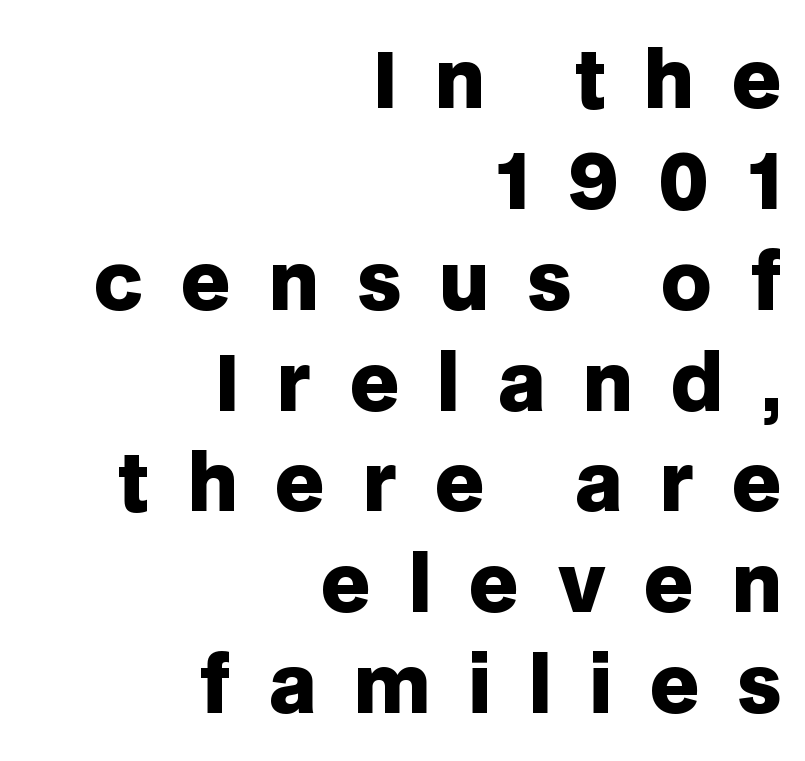
Q: Is the text bold? A: Yes.
Q: Is the text italic (slanted)? A: No, it is upright.
Q: Is the typeface a serif or a sans-serif typeface? A: Sans-serif.
Q: Is the text underlined? A: No.
Q: How is the paragraph aligned? A: Right-aligned.
Q: Is the spacing between letters normal or unusually wide? A: Unusually wide.
Q: Is the spacing between lines tight, normal or loose? A: Normal.
Q: Width (condensed, normal, or wide)? A: Normal.
Q: Stroke contrast? A: Low.
Q: x-height? A: Large.
Q: Monospaced? A: No.
